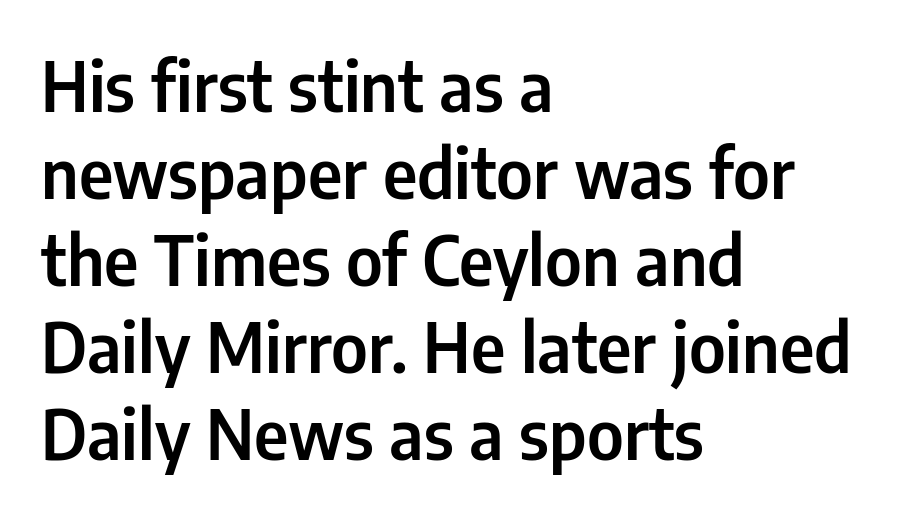
Q: Is the text italic (slanted)? A: No, it is upright.
Q: Is the typeface a serif or a sans-serif typeface? A: Sans-serif.
Q: Is the text underlined? A: No.
Q: How is the paragraph aligned? A: Left-aligned.
Q: Is the spacing between letters normal or unusually wide? A: Normal.
Q: Is the spacing between lines tight, normal or loose? A: Normal.
Q: Width (condensed, normal, or wide)? A: Condensed.
Q: Stroke contrast? A: Low.
Q: x-height? A: Medium.
Q: Monospaced? A: No.
